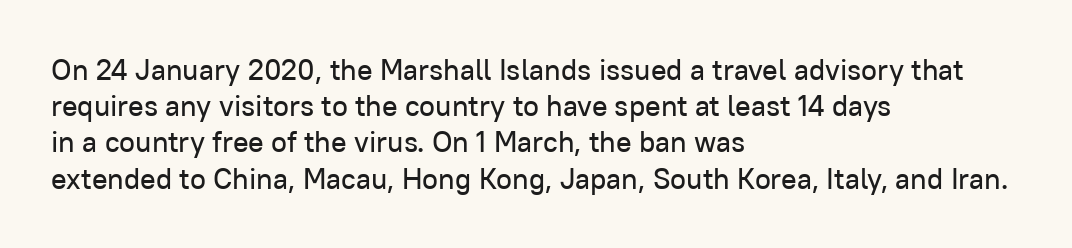
The image shows 29 px sans-serif type, upright; set left-aligned, normal line spacing (1.25x), normal letter spacing, not underlined; low stroke contrast and a medium x-height.
